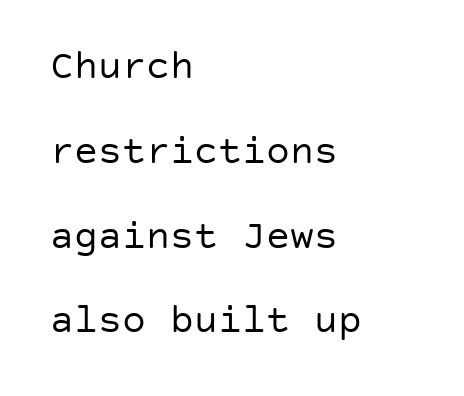
Any mark beneath the type? The region is blank. The tracking reads as untouched default to a designer's eye. The type family on display is of the sans-serif kind. Counters stay open thanks to moderate or lighter strokes. If you measured baseline to baseline, you'd find a long distance.
